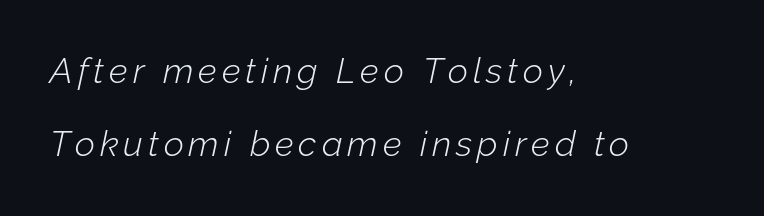
Line spacing here is loose. Italic: yes, the glyphs are oblique. The ragged edge is on the right, which tells us the setting is flush left. The baseline area is clear. The face used here is proportionally spaced, like ordinary book or web type.
